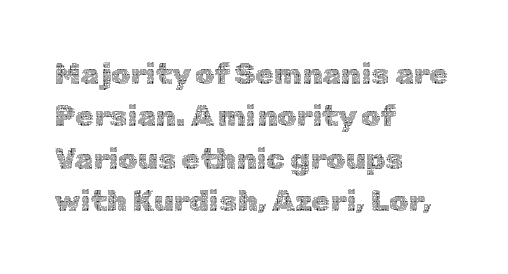
Q: Is the text bold? A: No.
Q: Is the text italic (slanted)? A: No, it is upright.
Q: Is the text underlined? A: No.
Q: How is the paragraph aligned? A: Left-aligned.
Q: Is the spacing between letters normal or unusually wide? A: Normal.
Q: Is the spacing between lines tight, normal or loose? A: Normal.
Q: Width (condensed, normal, or wide)? A: Normal.
Q: x-height? A: Medium.
Q: Monospaced? A: No.
